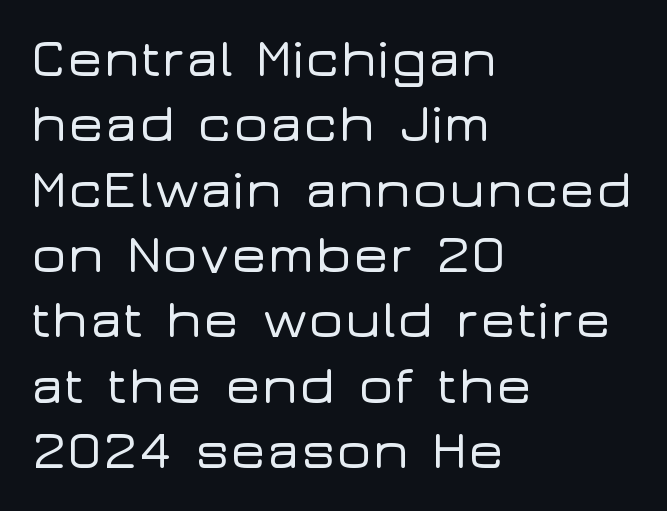
In terms of letterspacing, this is plain default setting. These lines are set flush left with a ragged right edge. Looks like regular typesetting: each glyph gets only the width it needs. The foot of each line stays bare and open. The type family on display is of the sans-serif kind. This is roman type, the default non-slanted kind.
